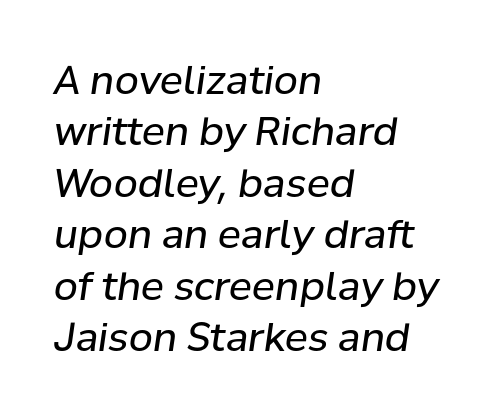
Looking at the ascenders, they clearly lean. Weight: in the light-to-regular range. Nobody touched the tracking dial on this one. The lines sit at an ordinary, default distance from one another. Clear beneath every line of the passage.
